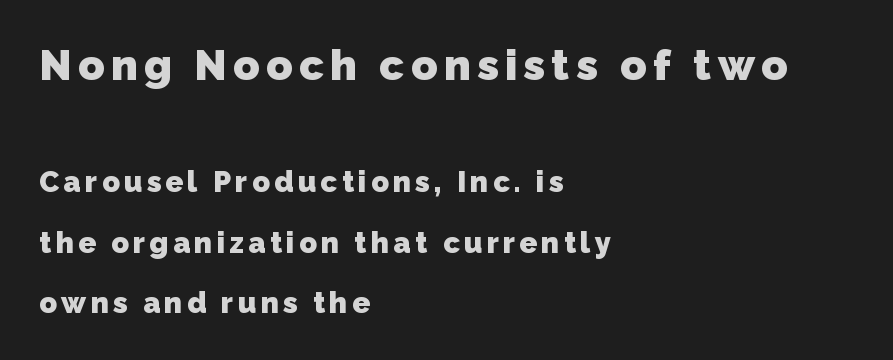
Q: Is the text bold? A: Yes.
Q: Is the typeface a serif or a sans-serif typeface? A: Sans-serif.
Q: Is the text underlined? A: No.
Q: How is the paragraph aligned? A: Left-aligned.
Q: Is the spacing between lines tight, normal or loose? A: Loose.
Q: Which block of text is set in a larger size, the first (top) or the second (bottom)? A: The first (top) one.
Q: Width (condensed, normal, or wide)? A: Normal.
Q: Stroke contrast? A: Low.
Q: x-height? A: Medium.
Q: Monospaced? A: No.
